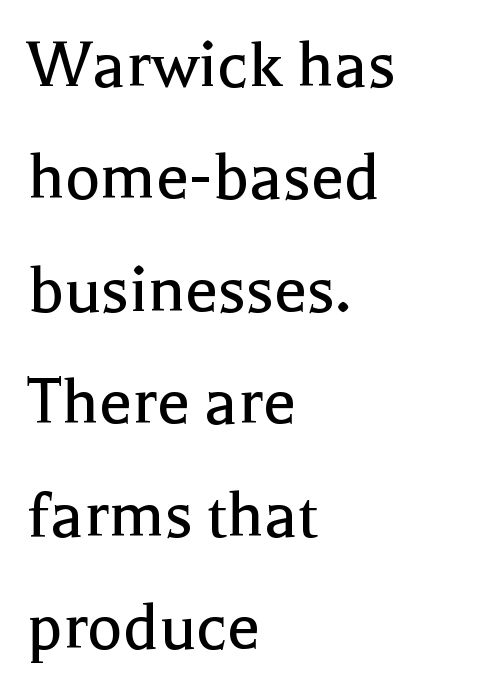
Anything drawn beneath the words? Only blank space. Which margin do the lines hug? The left one — the right edge is uneven. The rows are spaced the way most documents space them. Stroke mass is kept to a normal reading level or below.
